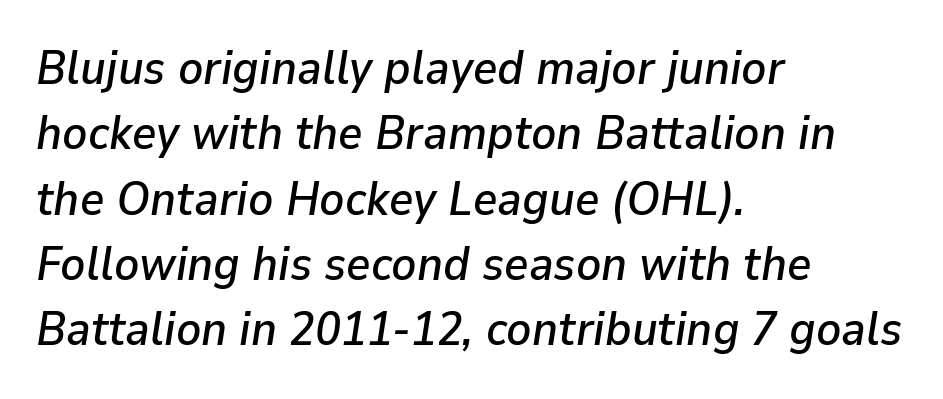
Q: Is the text italic (slanted)? A: Yes, it leans right by about 9 degrees.
Q: Is the text underlined? A: No.
Q: How is the paragraph aligned? A: Left-aligned.
Q: Is the spacing between letters normal or unusually wide? A: Normal.
Q: Is the spacing between lines tight, normal or loose? A: Normal.
Q: Width (condensed, normal, or wide)? A: Normal.
Q: Stroke contrast? A: Low.
Q: x-height? A: Medium.
Q: Monospaced? A: No.
